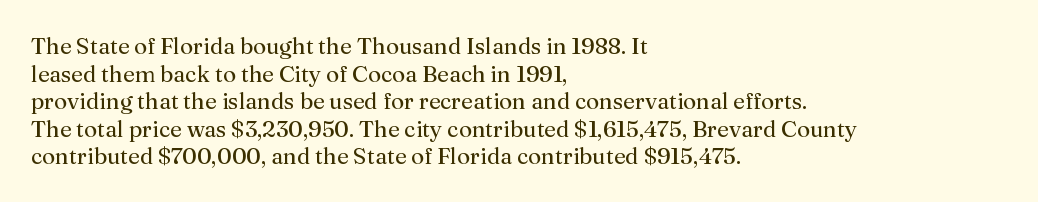
The image shows 23 px text type, upright; set left-aligned, line spacing 1.2x, normal letter spacing, not underlined.
